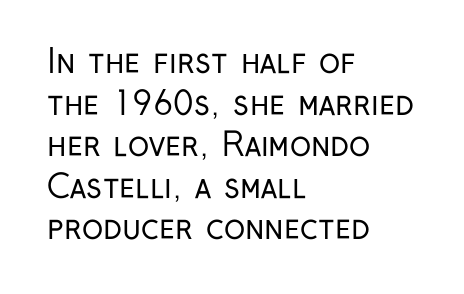
The image shows 32 px regular-weight, condensed sans-serif type, upright; set left-aligned, normal line spacing (1.3x), normal letter spacing, not underlined; low stroke contrast and a medium x-height.
